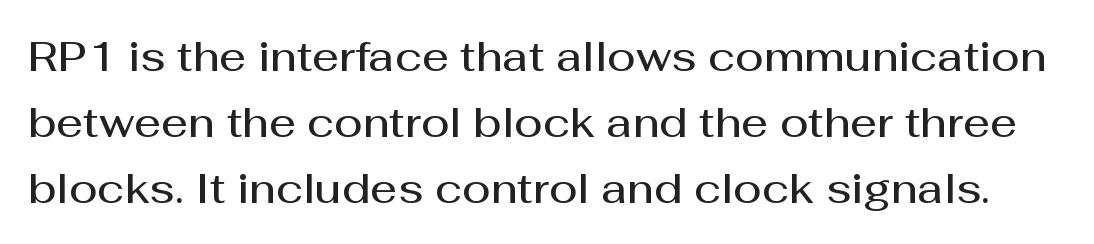
Q: Is the text bold? A: Semi-bold.
Q: Is the text italic (slanted)? A: No, it is upright.
Q: Is the typeface a serif or a sans-serif typeface? A: Sans-serif.
Q: Is the text underlined? A: No.
Q: Is the spacing between letters normal or unusually wide? A: Normal.
Q: Is the spacing between lines tight, normal or loose? A: Normal.
Q: Width (condensed, normal, or wide)? A: Normal.
Q: Stroke contrast? A: Medium.
Q: x-height? A: Medium.
Q: Monospaced? A: No.
